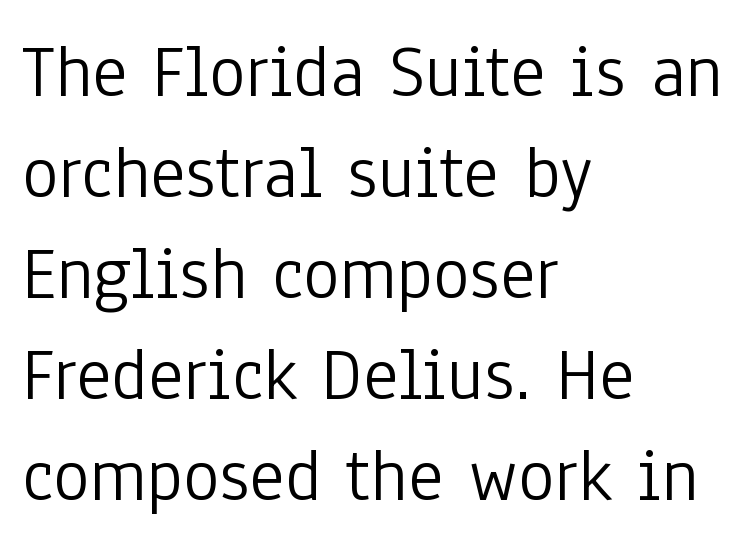
Vertical strokes here are truly vertical. This sample keeps an unexceptional amount of space between lines. The setting favours the left margin, as ordinary paragraphs usually do. A sans-serif font was chosen for this passage. Observe the ordinary spacing: letters are neighbours, not strangers.
